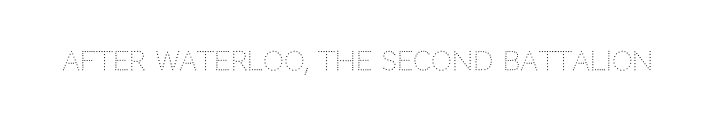
Q: Is the text bold? A: No.
Q: Is the text italic (slanted)? A: No, it is upright.
Q: Is the text underlined? A: No.
Q: Is the spacing between letters normal or unusually wide? A: Normal.
